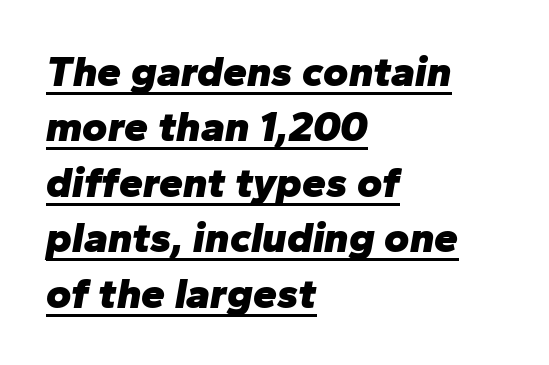
The image shows 43 px heavy type, italic (leaning right); set left-aligned, normal line spacing (1.29x), normal letter spacing, underlined; low stroke contrast and a medium x-height.
